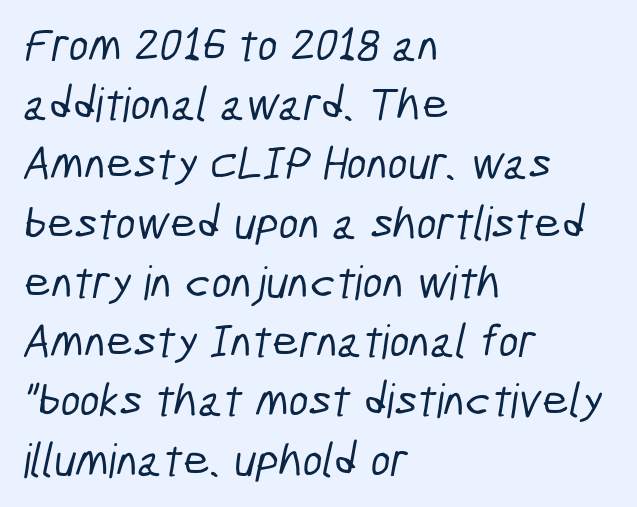
Q: Is the typeface a serif or a sans-serif typeface? A: Sans-serif.
Q: Is the text underlined? A: No.
Q: How is the paragraph aligned? A: Left-aligned.
Q: Is the spacing between letters normal or unusually wide? A: Normal.
Q: Is the spacing between lines tight, normal or loose? A: Normal.
Q: Width (condensed, normal, or wide)? A: Condensed.
Q: Stroke contrast? A: Low.
Q: x-height? A: Medium.
Q: Monospaced? A: No.
